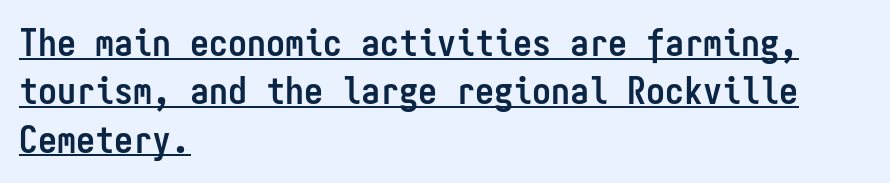
Typographic density is high because the face is bold. The letters sit at their default tracking, neither squeezed nor spread. All the whitespace from short lines collects on the right. To sum up the face: it is a sans, with no serifs. Posture: straight, roman, zero tilt. This is underlined copy, the kind a proofreader might mark for attention.
